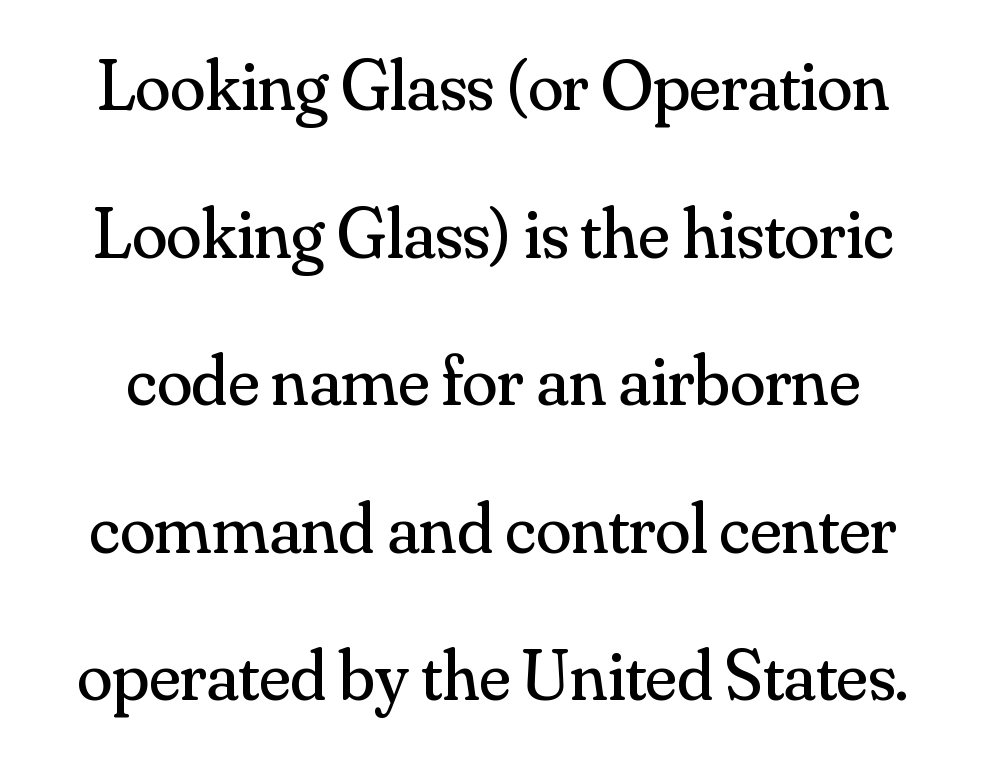
The image shows 72 px regular-weight serif type, upright; set loose line spacing (2.05x), normal letter spacing, not underlined; medium stroke contrast and a small x-height.
